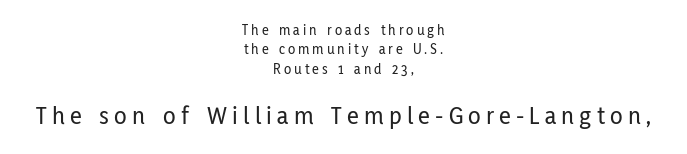
The passage shown is not underscored anywhere. A roman cut, with each character standing at attention. You could only call the tracking loose — the letters float apart. These two chunks differ in scale, with the bottom chunk taking the larger measure.
